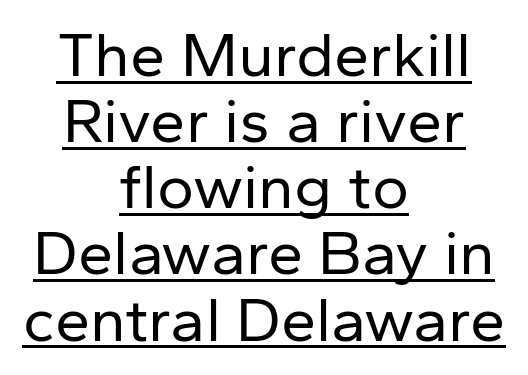
Proportional: the letters do not fall into vertical columns. The block of text is dense from top to bottom, with scant space between rows. The letters look calm and open, with moderate or lighter stems. Leftover space on each line is divided equally before and after the words.
